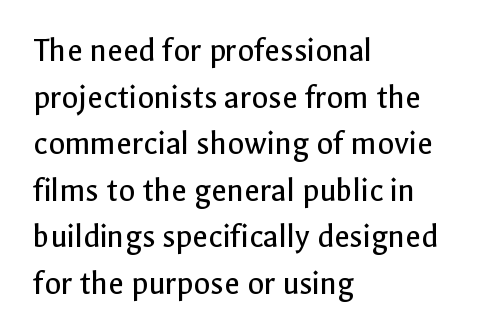
Q: Is the text bold? A: No.
Q: Is the text italic (slanted)? A: No, it is upright.
Q: Is the typeface a serif or a sans-serif typeface? A: Sans-serif.
Q: Is the text underlined? A: No.
Q: How is the paragraph aligned? A: Left-aligned.
Q: Is the spacing between letters normal or unusually wide? A: Normal.
Q: Is the spacing between lines tight, normal or loose? A: Normal.
Q: Width (condensed, normal, or wide)? A: Normal.
Q: x-height? A: Medium.
Q: Monospaced? A: No.
